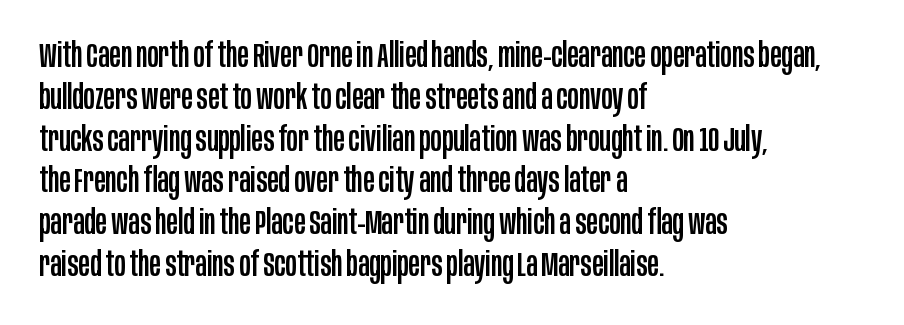
Q: Is the text italic (slanted)? A: No, it is upright.
Q: Is the typeface a serif or a sans-serif typeface? A: Sans-serif.
Q: Is the text underlined? A: No.
Q: How is the paragraph aligned? A: Left-aligned.
Q: Is the spacing between letters normal or unusually wide? A: Normal.
Q: Width (condensed, normal, or wide)? A: Condensed.
Q: Stroke contrast? A: Low.
Q: x-height? A: Large.
Q: Monospaced? A: No.
